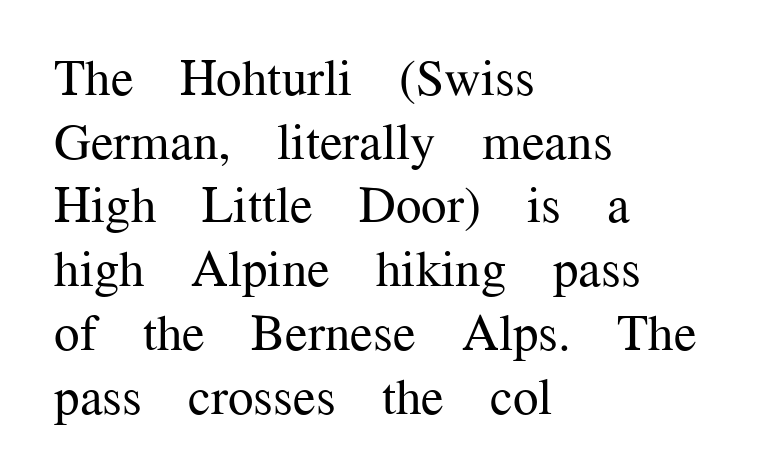
The image shows 51 px regular-weight serif type, upright; set left-aligned, normal line spacing (1.25x), normal letter spacing, not underlined; medium stroke contrast and a medium x-height.
